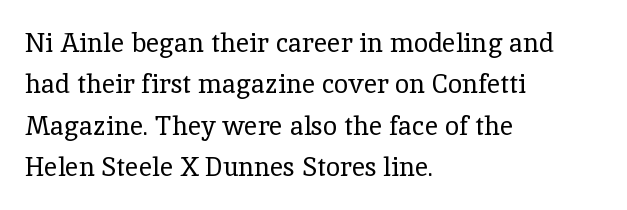
The image shows 26 px text type, upright; set left-aligned, normal line spacing (1.59x), normal letter spacing, not underlined.
